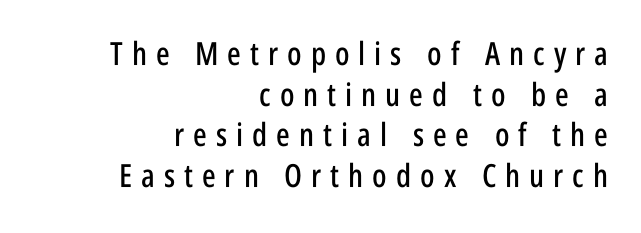
Notice how the passage keeps a crisp vertical edge on the right only. A bare baseline throughout the passage. Someone cranked the tracking dial way up on this one. The passage shown is typeset with a sans-serif family. Line spacing here is normal. The letters stand straight up with perfectly vertical stems.
